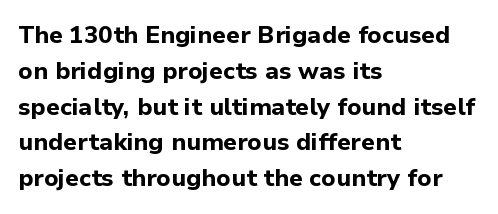
Q: Is the text bold? A: Yes.
Q: Is the text italic (slanted)? A: No, it is upright.
Q: Is the text underlined? A: No.
Q: How is the paragraph aligned? A: Left-aligned.
Q: Is the spacing between letters normal or unusually wide? A: Normal.
Q: Is the spacing between lines tight, normal or loose? A: Normal.
